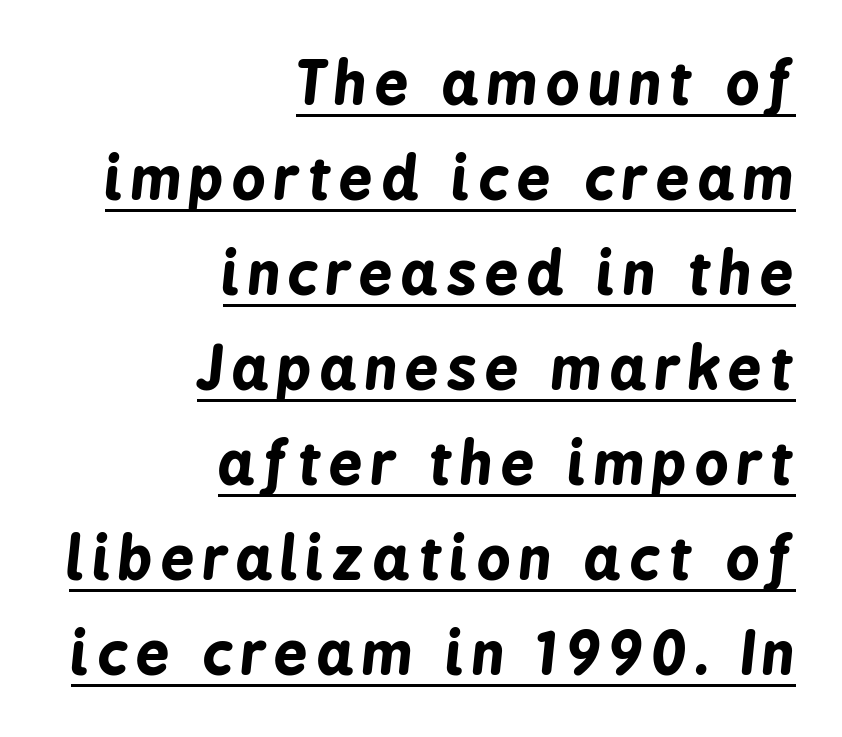
Normally led — the rows are evenly, conventionally spaced. The rendering anchors every line to the right-hand side. A typesetter would call this proportional, since set widths differ per character. The glyphs are accompanied by a horizontal stroke just below them. The whole block is typeset with a tilt. On the weight axis this lands at bold, roughly 700.
